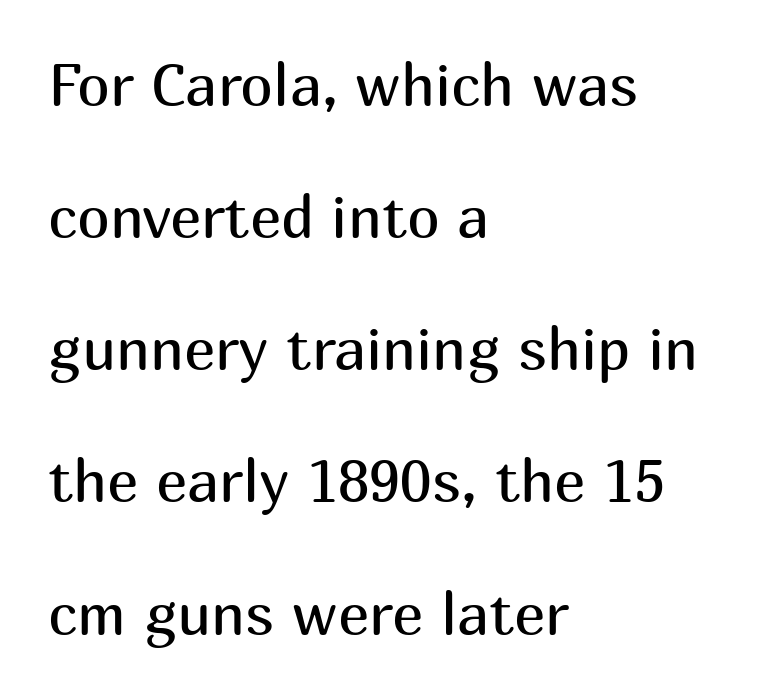
The image shows 59 px regular-weight sans-serif type, upright; set left-aligned, loose line spacing (2.24x), normal letter spacing, not underlined; medium stroke contrast and a medium x-height.
